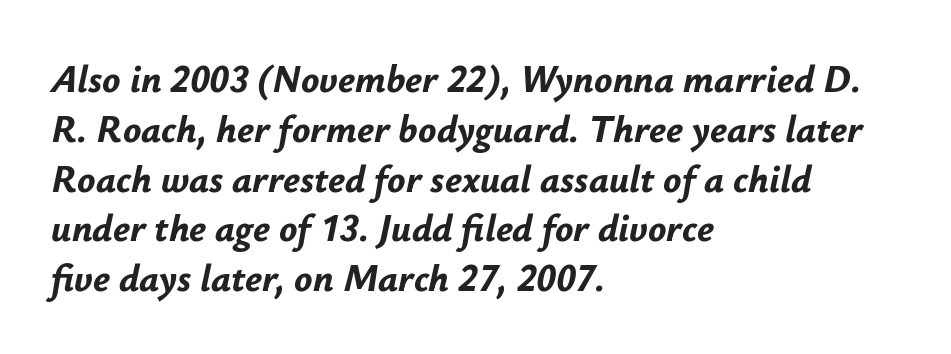
The image shows 38 px bold type, italic (leaning right); set left-aligned, normal line spacing (1.31x), normal letter spacing, not underlined; low stroke contrast and a small x-height.
